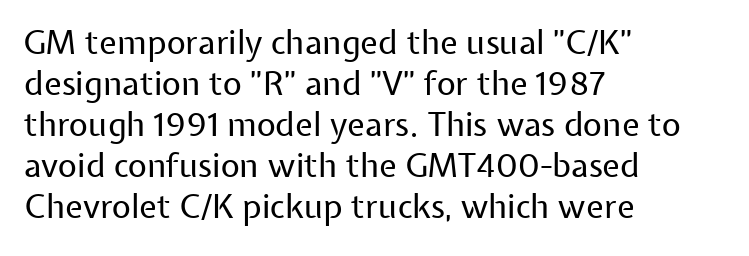
Do the characters align in a grid? No, the font is proportional. This sample uses plain, unmodified letter spacing. The lettering stays uniformly vertical, giving the passage a roman look. A bare baseline throughout the passage. Font category for this specimen: sans-serif. Ink coverage per letter is moderate at most.
